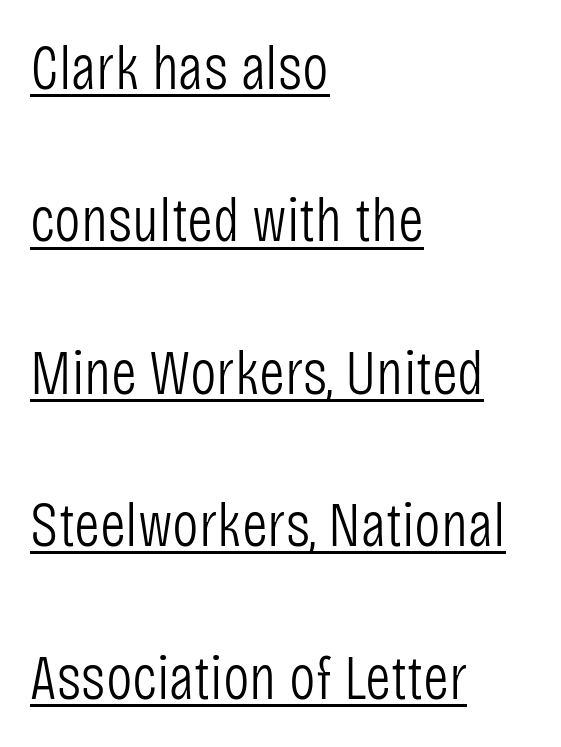
Proportional: the letters do not fall into vertical columns. The designer went with a sans here, leaving each stem footless. Casual observation: everything's shoved over to the left. Short note: letters normally spaced. Do the letters lean? They stand straight.
